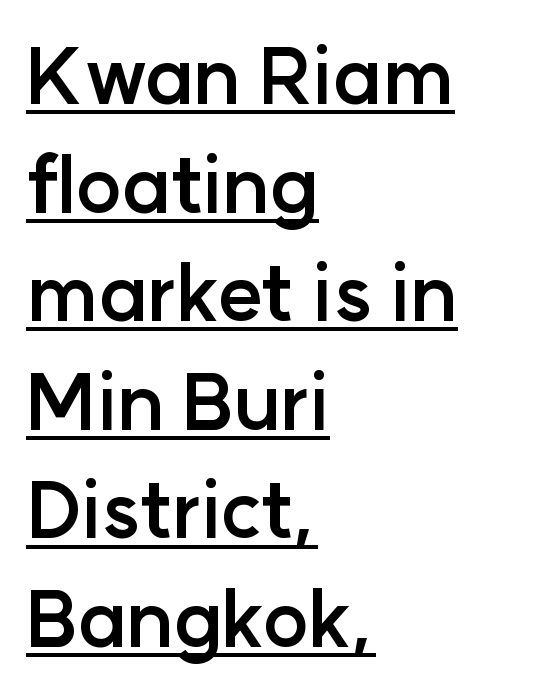
The image shows 77 px semibold sans-serif type, upright; set left-aligned, normal line spacing (1.41x), normal letter spacing, underlined; low stroke contrast and a medium x-height.
